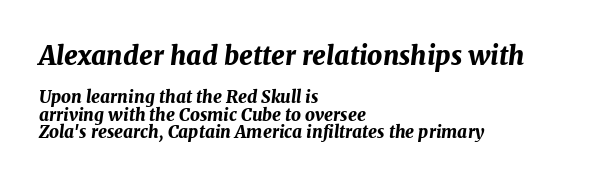
Q: Is the text bold? A: Yes.
Q: Is the text italic (slanted)? A: Yes, it leans right by about 7 degrees.
Q: Is the text underlined? A: No.
Q: How is the paragraph aligned? A: Left-aligned.
Q: Is the spacing between letters normal or unusually wide? A: Normal.
Q: Is the spacing between lines tight, normal or loose? A: Tight.
Q: Which block of text is set in a larger size, the first (top) or the second (bottom)? A: The first (top) one.
